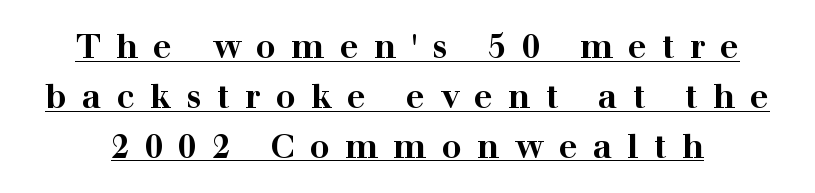
{"serif": "yes", "italic": "no", "bold": "yes", "weight": "bold", "width": "wide", "stroke_contrast": "high", "x_height": "medium", "monospaced": "no", "underline": "yes", "line_spacing": "normal", "line_spacing_ratio": 1.51, "letter_spacing": "wide", "letter_spacing_em": 0.46, "glyph_px": 33}
